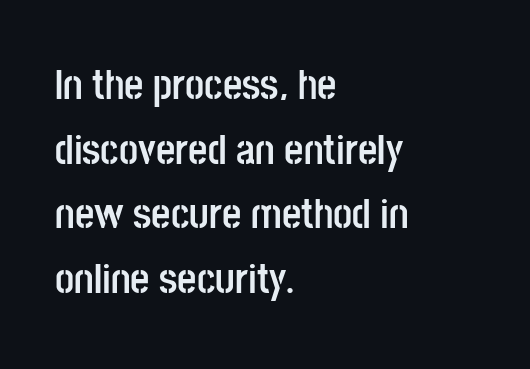
The image shows 42 px semibold, condensed sans-serif type, upright; set left-aligned, normal line spacing (1.54x), normal letter spacing, not underlined; low stroke contrast and a large x-height.
